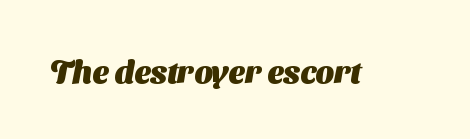
Q: Is the text bold? A: Yes.
Q: Is the typeface a serif or a sans-serif typeface? A: Sans-serif.
Q: Is the text underlined? A: No.
Q: Is the spacing between letters normal or unusually wide? A: Normal.
Q: Width (condensed, normal, or wide)? A: Normal.
Q: Stroke contrast? A: Medium.
Q: x-height? A: Medium.
Q: Monospaced? A: No.
